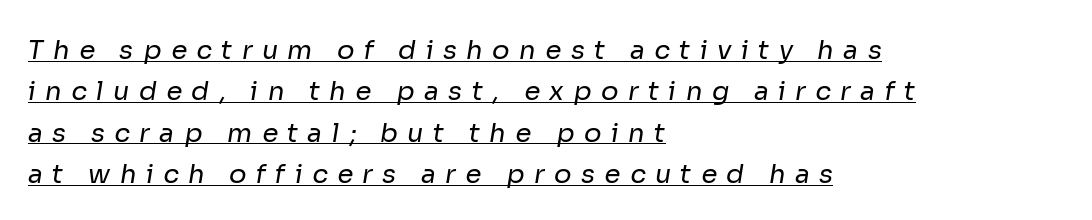
Q: Is the text bold? A: No.
Q: Is the text underlined? A: Yes.
Q: How is the paragraph aligned? A: Left-aligned.
Q: Is the spacing between letters normal or unusually wide? A: Unusually wide.
Q: Is the spacing between lines tight, normal or loose? A: Normal.
